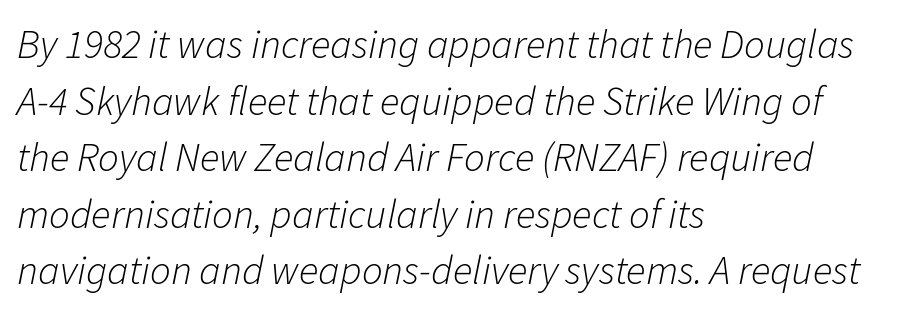
Interline gaps are of average width in this sample. Think of a printed novel: that variable character pitch is what you see here. This is oblique type, the kind used for emphasis or titles. The words here are not underlined. The rendering anchors every line to the left-hand side. This sample uses plain, unmodified letter spacing.
